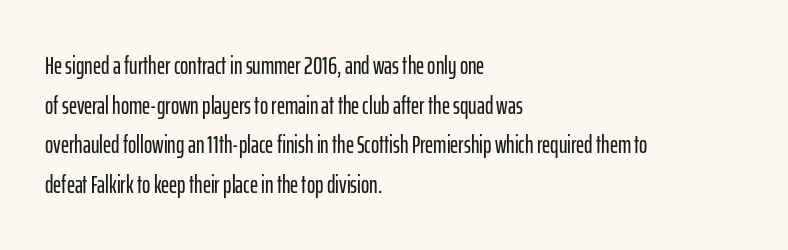
{"italic": "no", "underline": "no", "align": "left", "line_spacing": "normal", "line_spacing_ratio": 1.59, "letter_spacing": "normal", "letter_spacing_em": 0.0, "glyph_px": 25}
